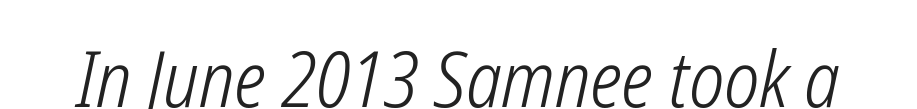
The image shows 77 px light, condensed type, italic (leaning right); set normal letter spacing, not underlined; low stroke contrast and a medium x-height.
